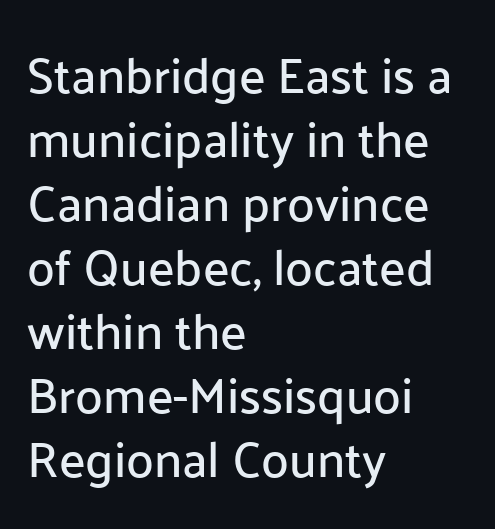
{"serif": "no", "italic": "no", "width": "normal", "stroke_contrast": "low", "x_height": "medium", "monospaced": "no", "underline": "no", "align": "left", "line_spacing": "normal", "line_spacing_ratio": 1.28, "letter_spacing": "normal", "letter_spacing_em": 0.0, "glyph_px": 50}
